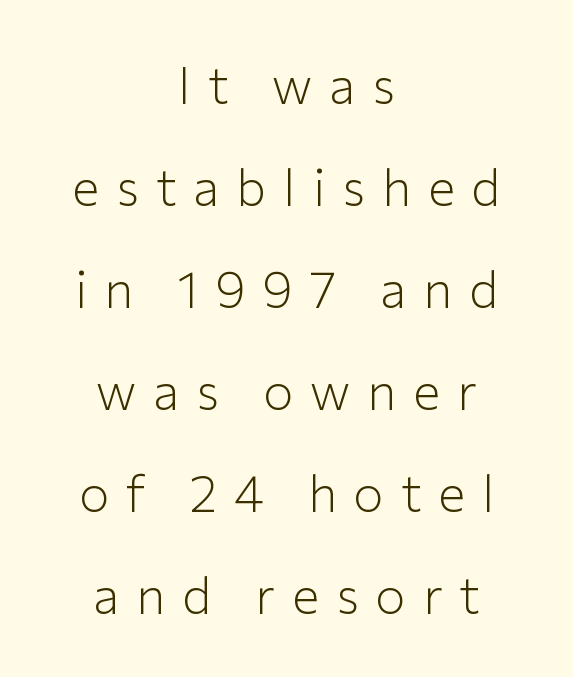
Q: Is the text bold? A: No.
Q: Is the text italic (slanted)? A: No, it is upright.
Q: Is the typeface a serif or a sans-serif typeface? A: Sans-serif.
Q: Is the text underlined? A: No.
Q: How is the paragraph aligned? A: Centered.
Q: Is the spacing between letters normal or unusually wide? A: Unusually wide.
Q: Is the spacing between lines tight, normal or loose? A: Loose.
Q: Width (condensed, normal, or wide)? A: Normal.
Q: Stroke contrast? A: Low.
Q: x-height? A: Medium.
Q: Monospaced? A: No.
